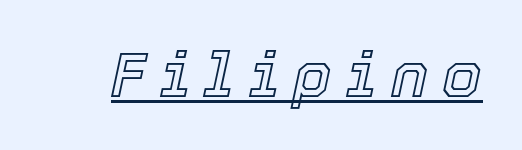
The image shows 63 px text type, italic (leaning right); set unusually wide letter spacing (+0.23 em), underlined; a medium x-height.
